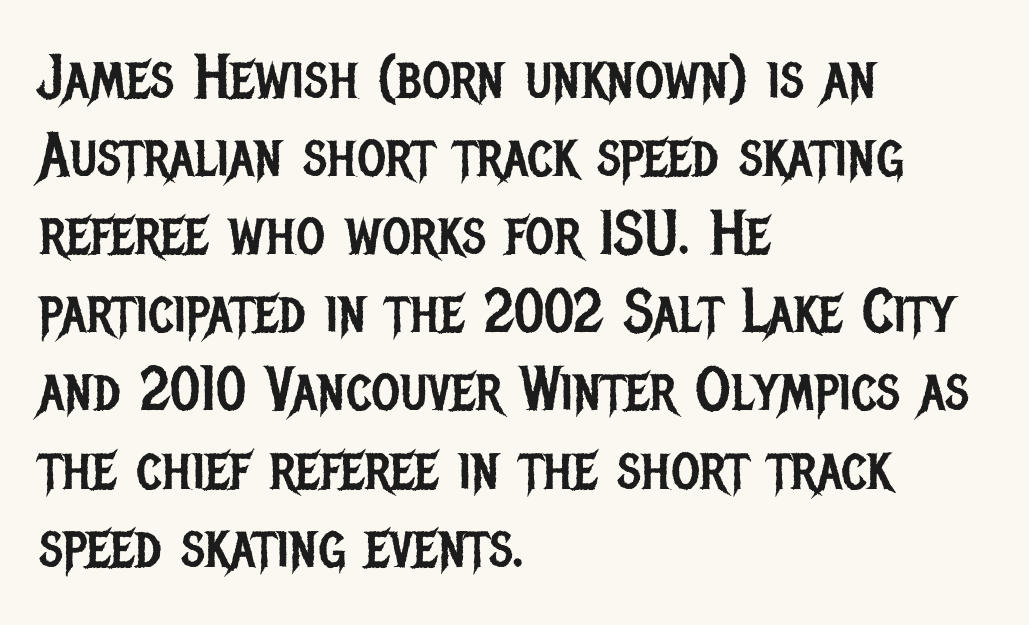
The image shows 62 px regular-weight, condensed sans-serif type, upright; set left-aligned, normal line spacing (1.26x), normal letter spacing, not underlined; low stroke contrast and a large x-height.
